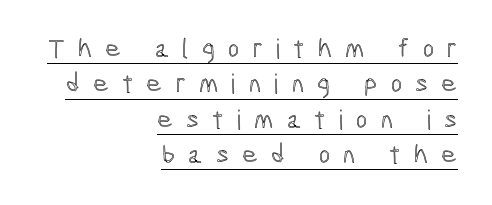
Line spacing here is normal. The string is rendered with underlining switched on. Look at the tracking — it's clearly loosened, letters drifting apart. The rendering anchors every line to the right-hand side.
